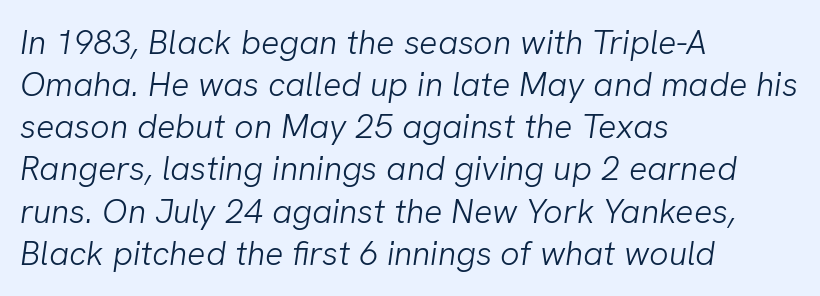
The image shows 34 px light sans-serif type; set left-aligned, line spacing 1.24x, normal letter spacing, not underlined; low stroke contrast and a medium x-height.
